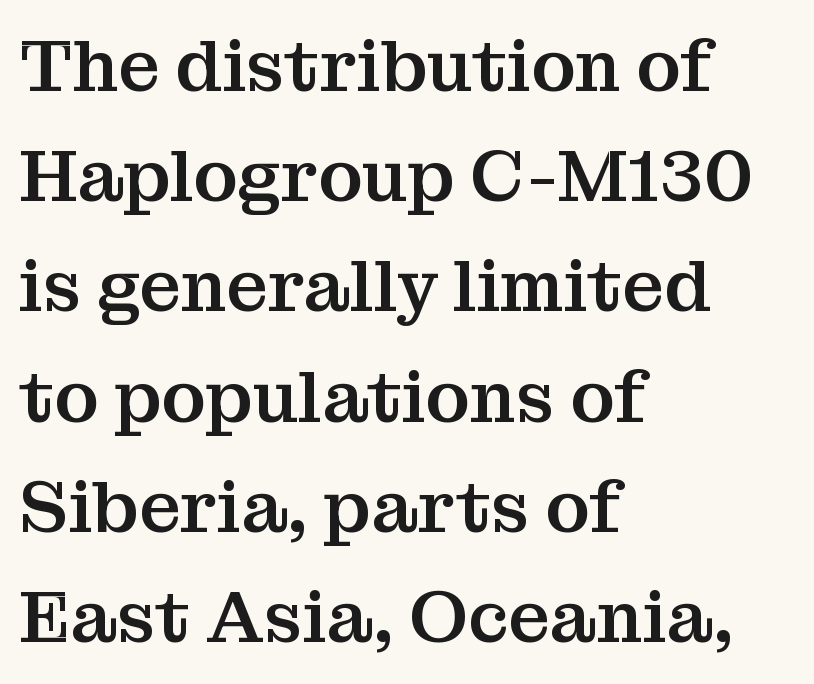
{"serif": "yes", "italic": "no", "width": "normal", "stroke_contrast": "medium", "x_height": "medium", "monospaced": "no", "underline": "no", "align": "left", "line_spacing": "normal", "line_spacing_ratio": 1.51, "letter_spacing": "normal", "letter_spacing_em": 0.0, "glyph_px": 73}
